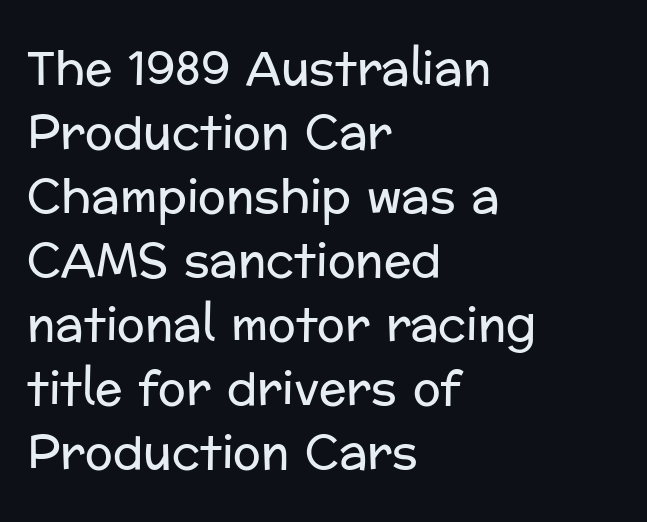
These lines are set flush left with a ragged right edge. No extra tracking has been applied to these lines. Does the type have serifs? No, each stem ends abruptly. Summary of weight: not heavy and not bold.
